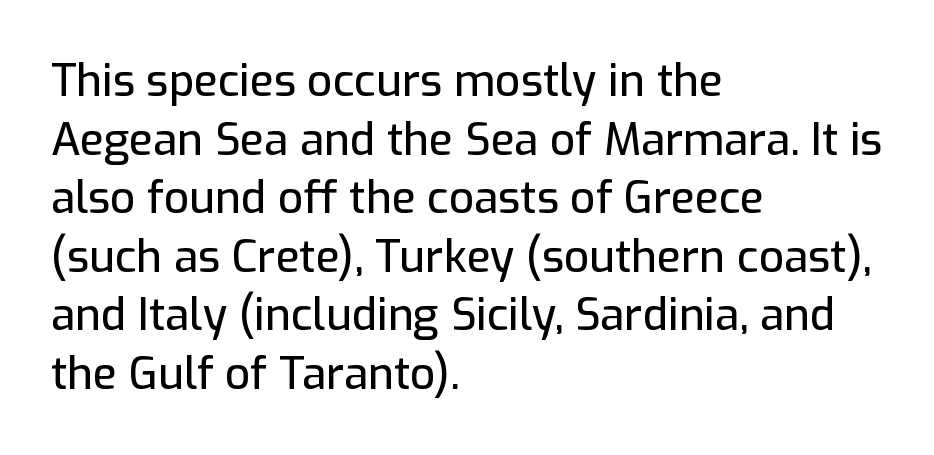
{"serif": "no", "italic": "no", "width": "normal", "stroke_contrast": "low", "x_height": "medium", "monospaced": "no", "underline": "no", "align": "left", "line_spacing": "normal", "line_spacing_ratio": 1.33, "letter_spacing": "normal", "letter_spacing_em": 0.0, "glyph_px": 44}
